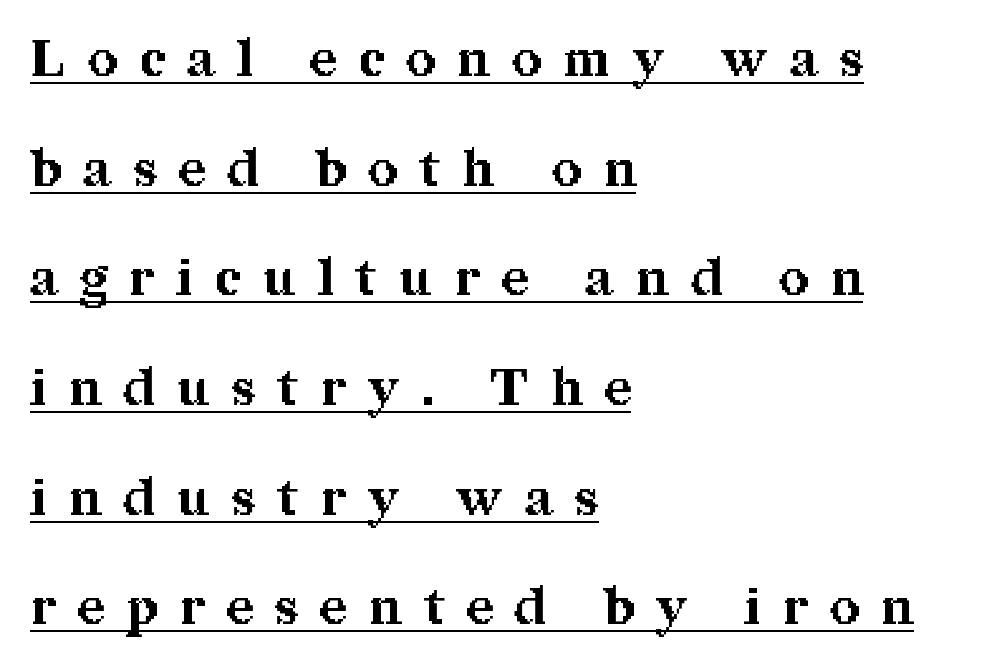
In CSS terms this would be text-align: left. Bold? Absolutely — the strokes are thick and heavy. The letters carry serifs — small finishing strokes at the ends of their stems. The block of text is sparse from top to bottom, with ample space between rows. Compared with undecorated copy, this sample adds a rule below the words. Each letter keeps its own natural width here, so spacing adapts to shape.
